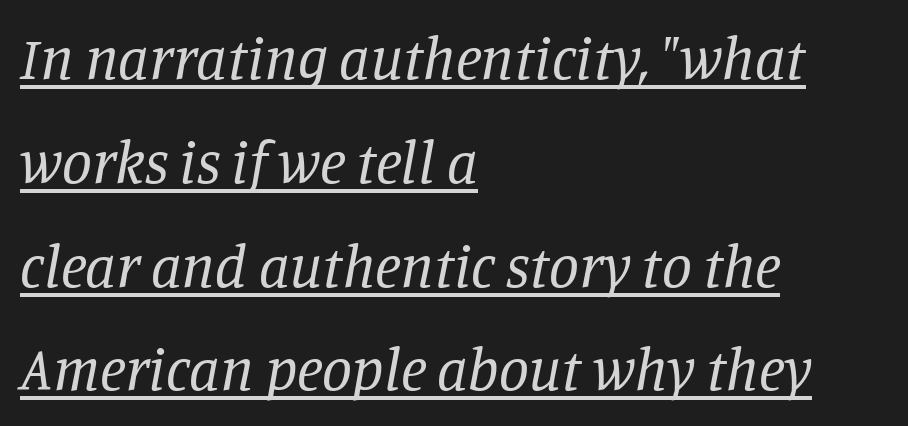
The image shows 60 px regular-weight serif type, italic (leaning right); set left-aligned, line spacing 1.73x, normal letter spacing, underlined; low stroke contrast and a large x-height.
